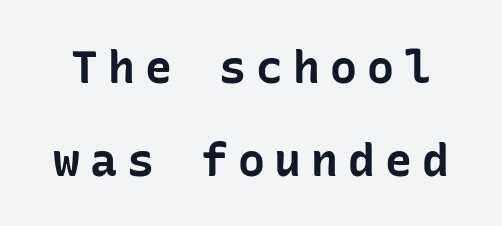
{"serif": "no", "italic": "no", "bold": "yes", "weight": "bold", "width": "normal", "stroke_contrast": "low", "x_height": "medium", "underline": "no", "line_spacing": "loose", "line_spacing_ratio": 2.07, "letter_spacing": "wide", "letter_spacing_em": 0.22, "glyph_px": 45}
